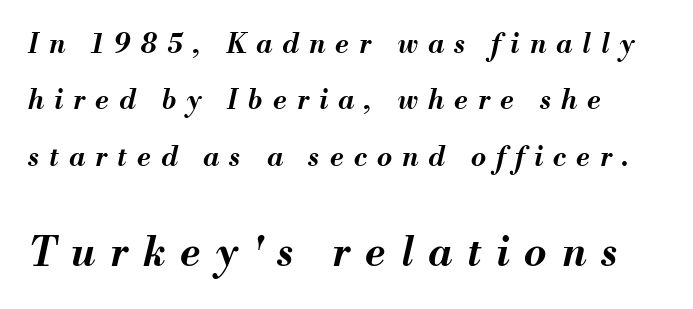
Q: Is the text bold? A: Yes.
Q: Is the text italic (slanted)? A: Yes, it leans right by about 13 degrees.
Q: Is the text underlined? A: No.
Q: How is the paragraph aligned? A: Left-aligned.
Q: Is the spacing between letters normal or unusually wide? A: Unusually wide.
Q: Is the spacing between lines tight, normal or loose? A: Loose.
Q: Which block of text is set in a larger size, the first (top) or the second (bottom)? A: The second (bottom) one.
Q: Width (condensed, normal, or wide)? A: Normal.
Q: Stroke contrast? A: Medium.
Q: x-height? A: Small.
Q: Monospaced? A: No.
